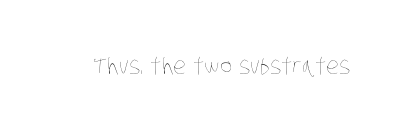
Q: Is the text bold? A: No.
Q: Is the text underlined? A: No.
Q: Is the spacing between letters normal or unusually wide? A: Normal.
